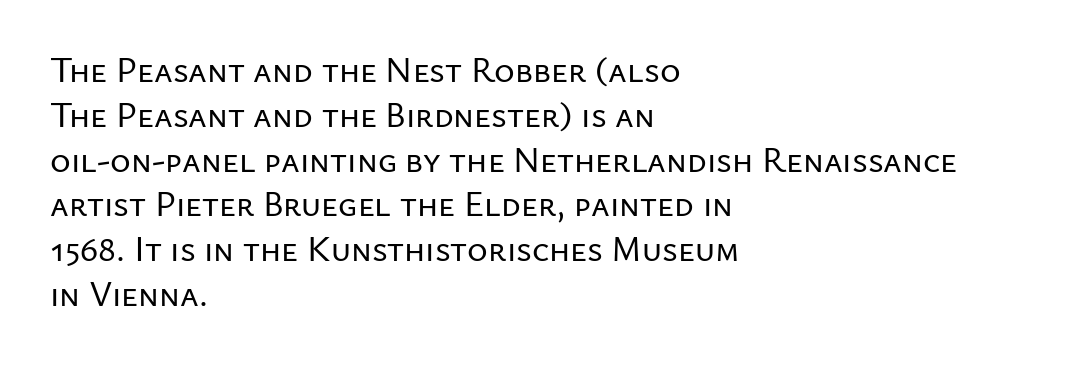
Posture: vertical. Tracking here is standard; glyphs follow each other at the usual distance. Are there feet on the stems? There aren't — it's a sans. Note the varied advance widths — an 'i' is clearly narrower than an 'm'.
